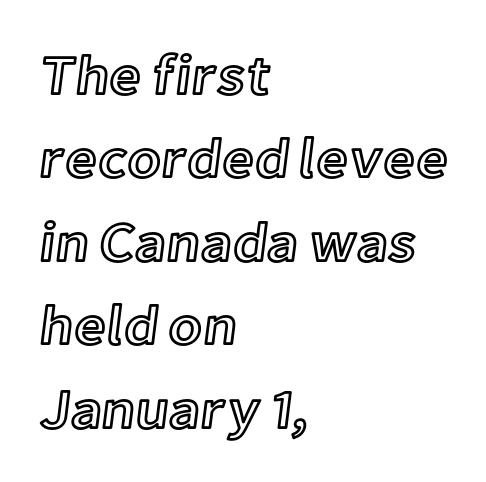
This sample has the flowing, uneven cadence of proportional lettering. In CSS terms this would be text-align: left. Between one letter and the next there's only the usual sliver of space. Is there much room between lines? A standard amount, neither cramped nor airy. The words here are not underlined.
